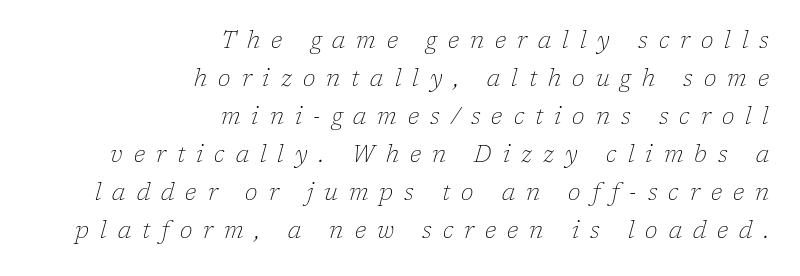
Q: Is the text bold? A: No.
Q: Is the text italic (slanted)? A: Yes, it leans right by about 17 degrees.
Q: Is the text underlined? A: No.
Q: How is the paragraph aligned? A: Right-aligned.
Q: Is the spacing between letters normal or unusually wide? A: Unusually wide.
Q: Is the spacing between lines tight, normal or loose? A: Normal.
